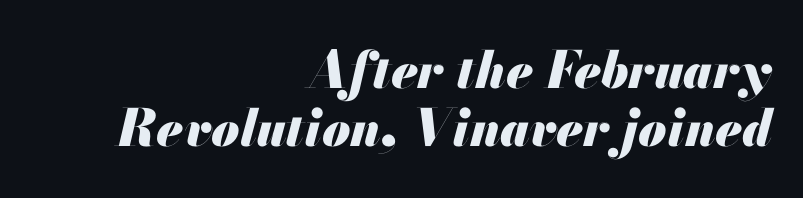
Is the block centered? No — it sits flush against the right margin. What stands out about the letter spacing? Nothing — it is the standard amount. Rows of type sit shoulder to shoulder in the vertical direction. The letters are bold, with thick, heavy strokes. Unmarked baselines from the first word to the last. Here the designer chose a conventional face with non-uniform glyph widths.
